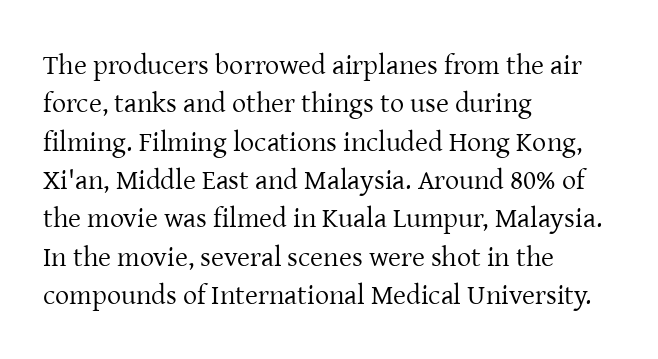
{"serif": "yes", "italic": "no", "bold": "no", "weight": "regular", "width": "normal", "stroke_contrast": "low", "x_height": "medium", "monospaced": "no", "underline": "no", "align": "left", "line_spacing": "normal", "line_spacing_ratio": 1.37, "letter_spacing": "normal", "letter_spacing_em": 0.0, "glyph_px": 28}
